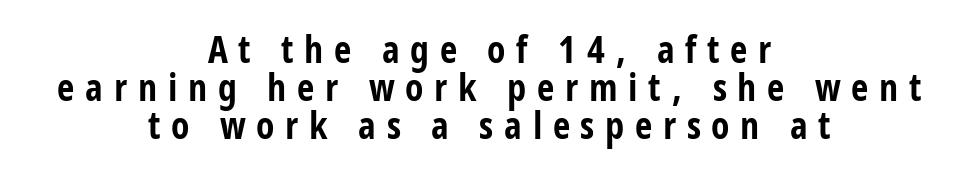
The image shows 38 px bold, condensed sans-serif type, upright; set centered, tight line spacing (1.0x), unusually wide letter spacing (+0.28 em), not underlined; low stroke contrast and a large x-height.
